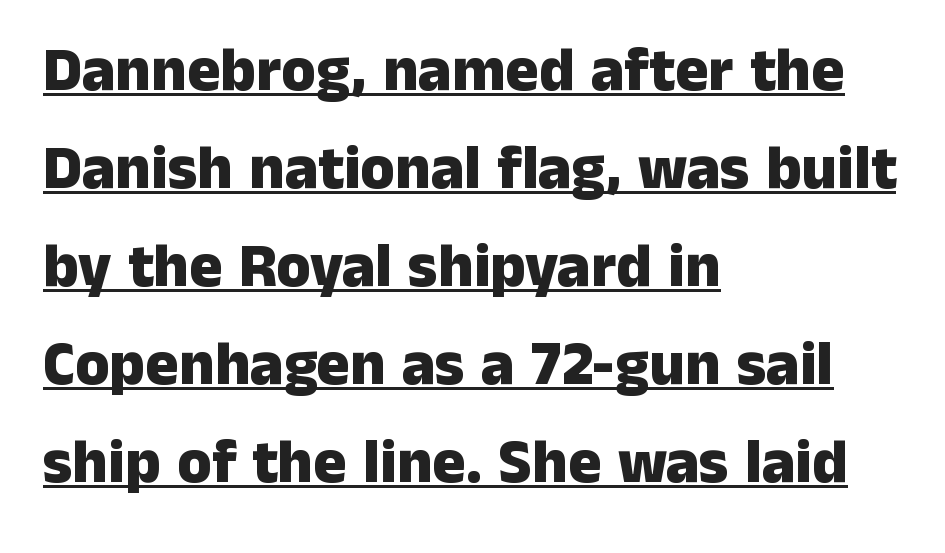
{"serif": "no", "italic": "no", "bold": "yes", "weight": "heavy", "width": "normal", "stroke_contrast": "low", "x_height": "medium", "monospaced": "no", "underline": "yes", "align": "left", "line_spacing": "normal", "line_spacing_ratio": 1.58, "letter_spacing": "normal", "letter_spacing_em": 0.0, "glyph_px": 62}
